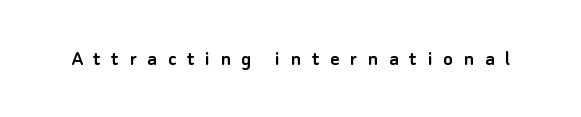
{"italic": "no", "underline": "no", "letter_spacing": "wide", "letter_spacing_em": 0.49, "glyph_px": 22}
